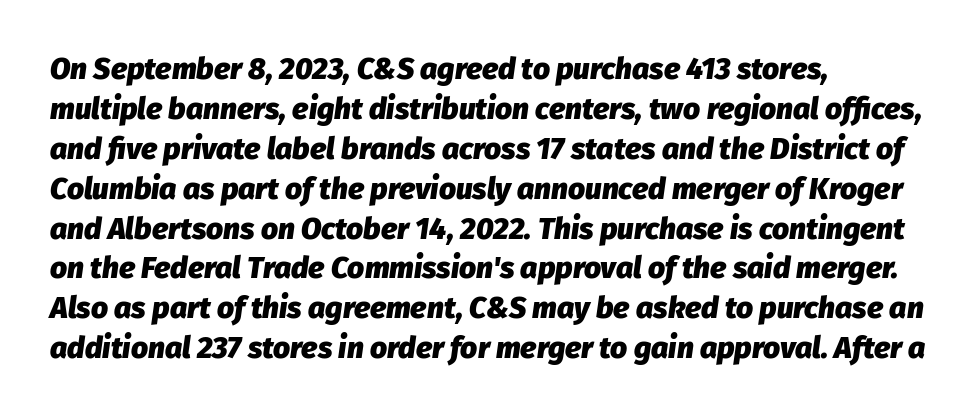
The image shows 30 px heavy type, italic (leaning right); set left-aligned, normal line spacing (1.33x), normal letter spacing, not underlined; low stroke contrast and a medium x-height.
